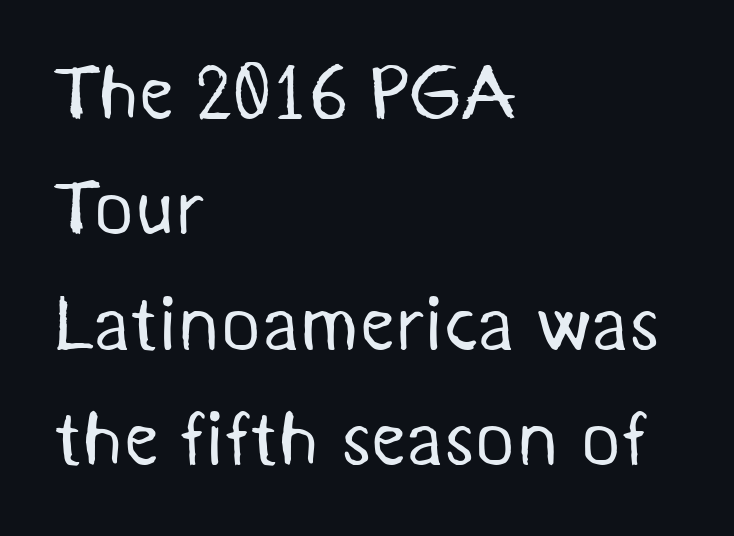
{"serif": "no", "bold": "no", "weight": "regular", "width": "normal", "stroke_contrast": "medium", "x_height": "medium", "monospaced": "no", "underline": "no", "align": "left", "line_spacing": "normal", "line_spacing_ratio": 1.5, "letter_spacing": "normal", "letter_spacing_em": 0.0, "glyph_px": 77}
